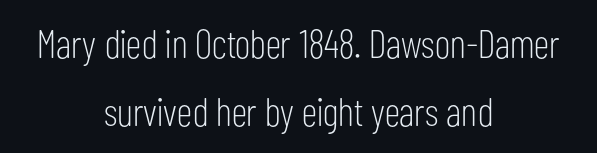
{"serif": "no", "italic": "no", "bold": "no", "weight": "light", "width": "condensed", "stroke_contrast": "low", "x_height": "medium", "monospaced": "no", "underline": "no", "align": "center", "line_spacing_ratio": 1.71, "letter_spacing": "normal", "letter_spacing_em": 0.0, "glyph_px": 40}
